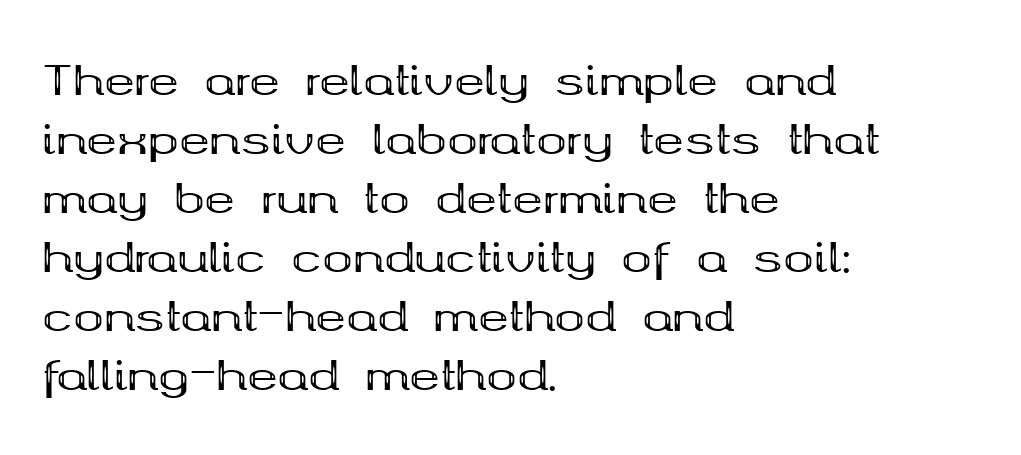
Q: Is the text bold? A: Yes.
Q: Is the text italic (slanted)? A: No, it is upright.
Q: Is the typeface a serif or a sans-serif typeface? A: Serif.
Q: Is the text underlined? A: No.
Q: How is the paragraph aligned? A: Left-aligned.
Q: Is the spacing between letters normal or unusually wide? A: Normal.
Q: Is the spacing between lines tight, normal or loose? A: Normal.
Q: Width (condensed, normal, or wide)? A: Wide.
Q: Stroke contrast? A: Medium.
Q: x-height? A: Medium.
Q: Monospaced? A: No.
